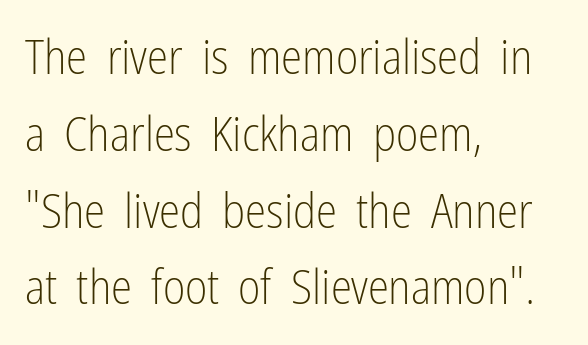
The words here are not underlined. The face used here is rendered with its standard letterfit. Typographically, this falls in the sans-serif category. The passage shown stacks its lines at a standard gap.
